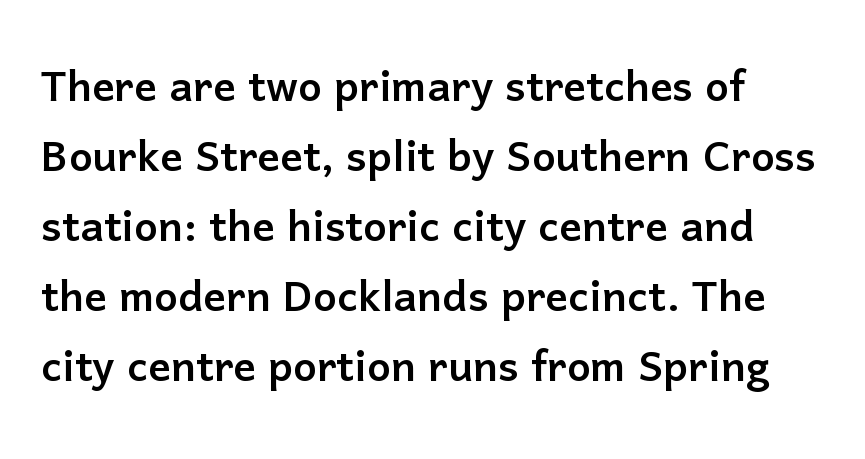
Default kerning and tracking; the words read as compact shapes. The rendering shows plain stroke endings on the letterforms — a sans-serif design. The letters stand straight up with perfectly vertical stems. The lines are quadded left.
